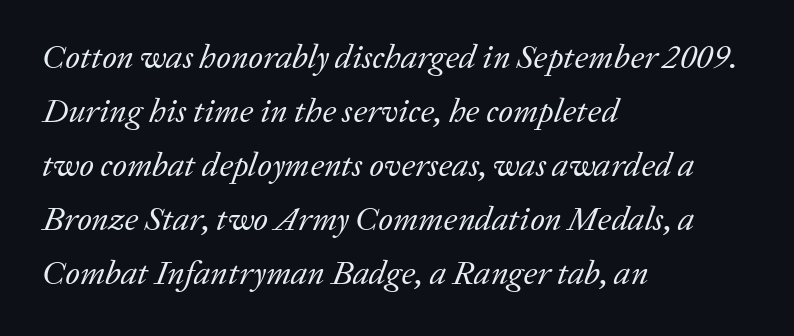
Q: Is the text bold? A: No.
Q: Is the text italic (slanted)? A: Yes, it leans right by about 20 degrees.
Q: Is the typeface a serif or a sans-serif typeface? A: Serif.
Q: Is the text underlined? A: No.
Q: How is the paragraph aligned? A: Left-aligned.
Q: Is the spacing between letters normal or unusually wide? A: Normal.
Q: Is the spacing between lines tight, normal or loose? A: Normal.
Q: Width (condensed, normal, or wide)? A: Normal.
Q: Stroke contrast? A: Low.
Q: x-height? A: Medium.
Q: Monospaced? A: No.
